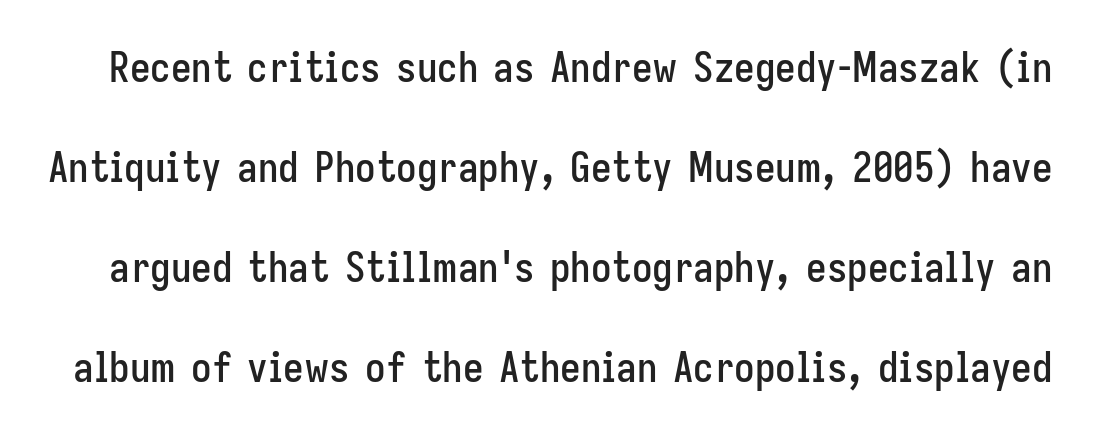
The image shows 41 px condensed sans-serif type, upright; set loose line spacing (2.44x), normal letter spacing, not underlined; low stroke contrast and a medium x-height.
